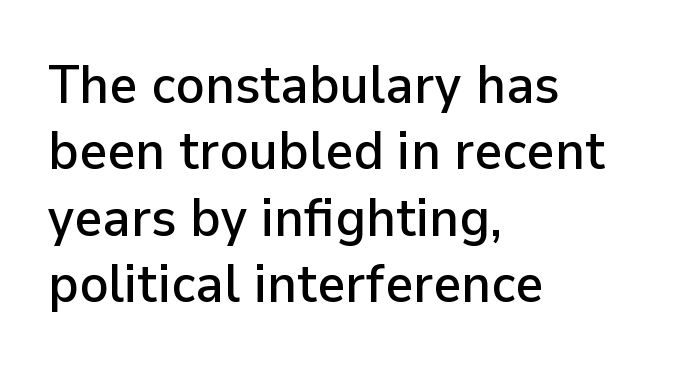
The image shows 54 px sans-serif type, upright; set left-aligned, line spacing 1.23x, normal letter spacing, not underlined; low stroke contrast and a medium x-height.
